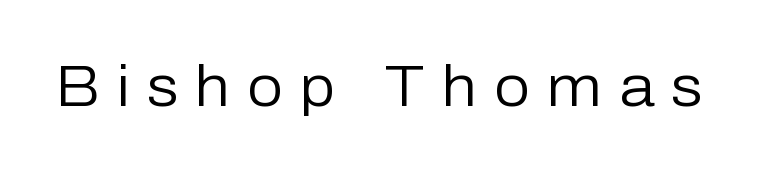
{"serif": "no", "italic": "no", "bold": "no", "weight": "regular", "width": "normal", "stroke_contrast": "low", "x_height": "medium", "monospaced": "no", "underline": "no", "letter_spacing": "wide", "letter_spacing_em": 0.3, "glyph_px": 57}
